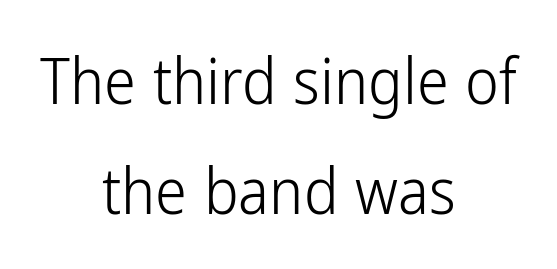
{"serif": "no", "italic": "no", "bold": "no", "weight": "light", "width": "condensed", "stroke_contrast": "low", "x_height": "medium", "monospaced": "no", "underline": "no", "align": "center", "line_spacing_ratio": 1.72, "letter_spacing": "normal", "letter_spacing_em": 0.0, "glyph_px": 64}
